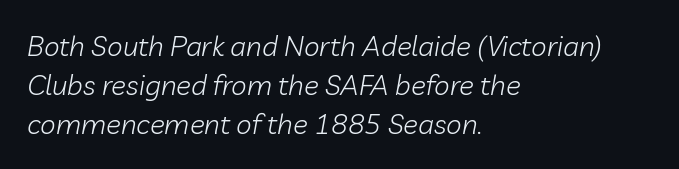
Layout note: lines flush left. Stems and bowls with no extra thickness — not bold. This sample keeps an unexceptional amount of space between lines. Looks like regular typesetting: each glyph gets only the width it needs.
